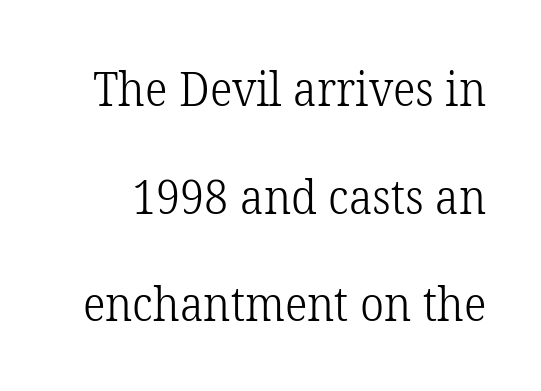
{"serif": "yes", "italic": "no", "bold": "no", "weight": "light", "width": "normal", "stroke_contrast": "low", "x_height": "medium", "monospaced": "no", "underline": "no", "line_spacing": "loose", "line_spacing_ratio": 2.29, "letter_spacing": "normal", "letter_spacing_em": 0.0, "glyph_px": 47}
